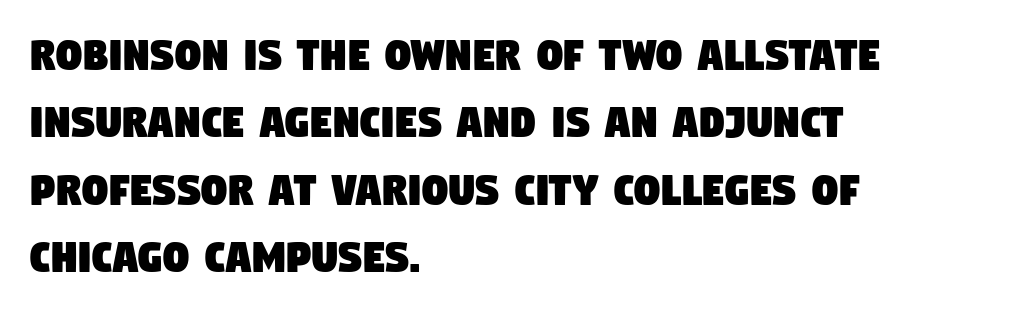
The image shows 51 px condensed sans-serif type; set left-aligned, normal line spacing (1.32x), normal letter spacing, not underlined; low stroke contrast and a large x-height.
